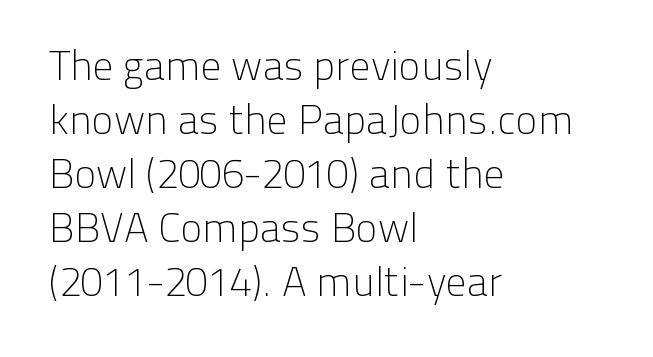
The face used here is proportionally spaced, like ordinary book or web type. Words float on clear page, feet unadorned. I'd call this a sans setting — the letters go barefoot. Tall strokes in this sample are plumb rather than angled. The face looks like a standard text weight, possibly lighter.
